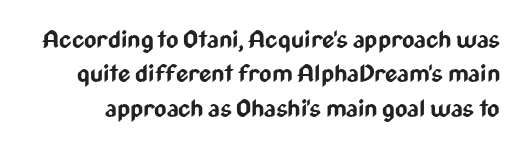
The image shows 24 px bold type, upright; set normal line spacing (1.43x), normal letter spacing, not underlined.
